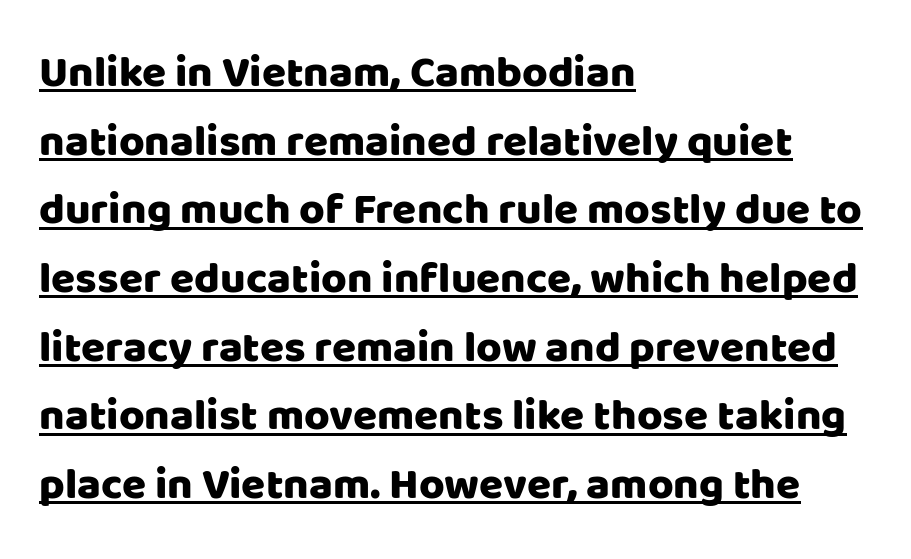
The image shows 44 px sans-serif type, upright; set left-aligned, normal line spacing (1.56x), normal letter spacing, underlined; low stroke contrast and a large x-height.
